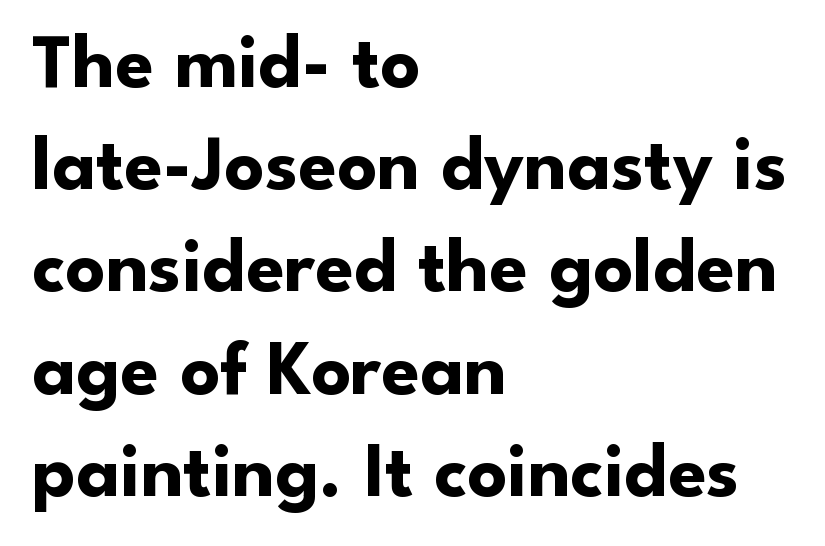
The image shows 78 px bold sans-serif type, upright; set left-aligned, normal line spacing (1.31x), normal letter spacing, not underlined; low stroke contrast and a small x-height.
